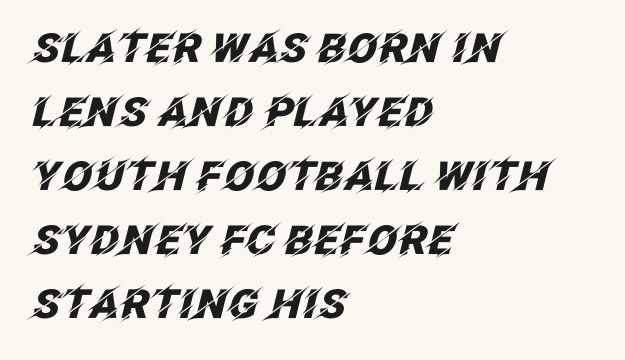
There is no visible air inserted between adjacent glyphs. Slanted lettering throughout. The text block is weighted toward the left margin, trailing off unevenly rightward. What weight is shown? A full bold with thick strokes. The rendering uses natural spacing where letterforms have individual widths.
